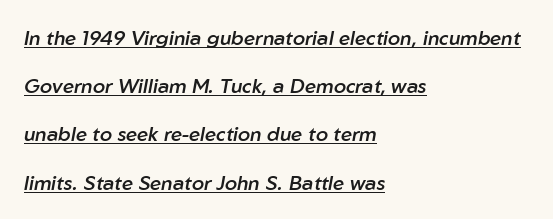
{"italic": "yes", "lean": "right", "slant_degrees": 10, "bold": "semi", "underline": "yes", "align": "left", "line_spacing": "loose", "line_spacing_ratio": 2.41, "letter_spacing": "normal", "letter_spacing_em": 0.0, "glyph_px": 20}
